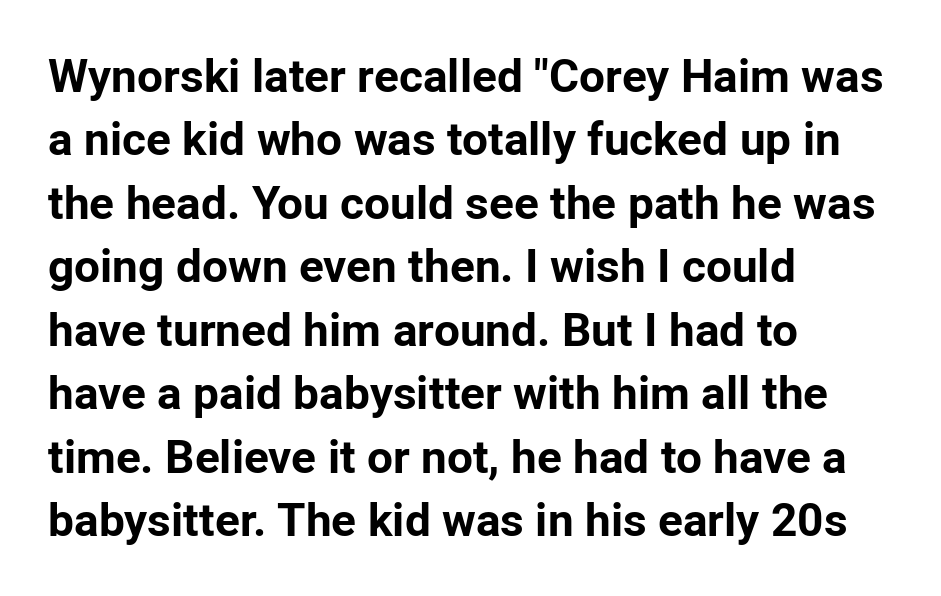
The space beneath each line is pristine and unruled. A typesetter would call this leading conventional body-copy spacing. Notice how the passage keeps a crisp vertical edge on the left only. Vertical strokes here are truly vertical. Strokes here are thick enough to call this a true bold.
